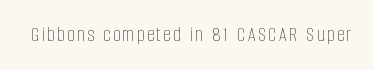
Nope, not italic — everything's standing straight. Weight: regular or lighter. This rendering features lettering with no underline.
